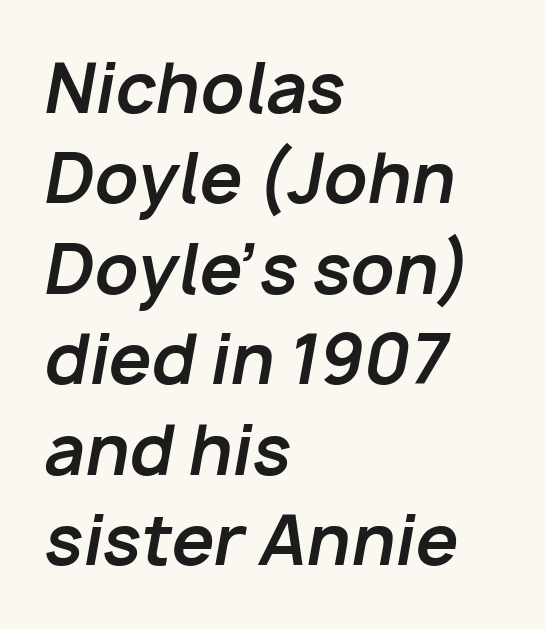
{"italic": "yes", "lean": "right", "slant_degrees": 10, "bold": "yes", "weight": "bold", "width": "normal", "stroke_contrast": "low", "x_height": "medium", "monospaced": "no", "underline": "no", "align": "left", "line_spacing": "normal", "line_spacing_ratio": 1.33, "letter_spacing": "normal", "letter_spacing_em": 0.0, "glyph_px": 68}
